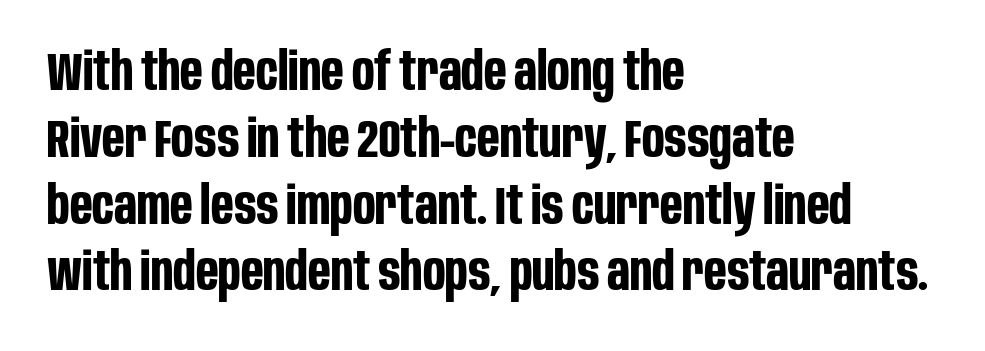
Q: Is the text bold? A: Yes.
Q: Is the text italic (slanted)? A: No, it is upright.
Q: Is the typeface a serif or a sans-serif typeface? A: Sans-serif.
Q: Is the text underlined? A: No.
Q: How is the paragraph aligned? A: Left-aligned.
Q: Is the spacing between letters normal or unusually wide? A: Normal.
Q: Is the spacing between lines tight, normal or loose? A: Normal.
Q: Width (condensed, normal, or wide)? A: Condensed.
Q: Stroke contrast? A: Low.
Q: x-height? A: Large.
Q: Monospaced? A: No.
